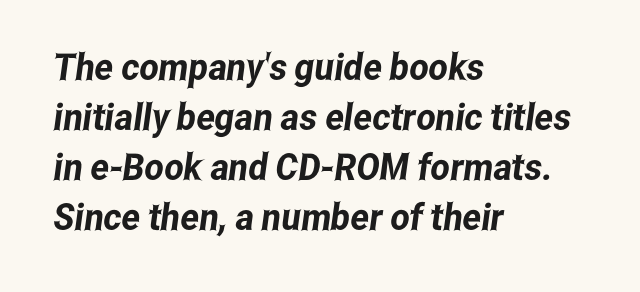
Q: Is the typeface a serif or a sans-serif typeface? A: Sans-serif.
Q: Is the text underlined? A: No.
Q: How is the paragraph aligned? A: Left-aligned.
Q: Is the spacing between letters normal or unusually wide? A: Normal.
Q: Is the spacing between lines tight, normal or loose? A: Normal.
Q: Width (condensed, normal, or wide)? A: Condensed.
Q: Stroke contrast? A: Low.
Q: x-height? A: Medium.
Q: Monospaced? A: No.
